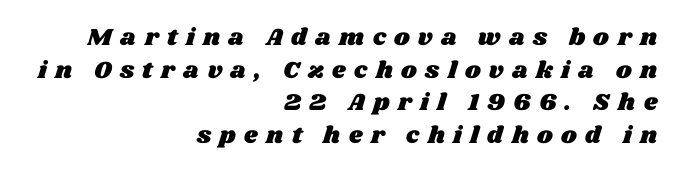
What's the leading like? Ordinary, nothing unusual. Look at the tracking — it's clearly loosened, letters drifting apart. Teacher's note: observe the even right margin — that is flush-right alignment. Bare-footed words on every line.
